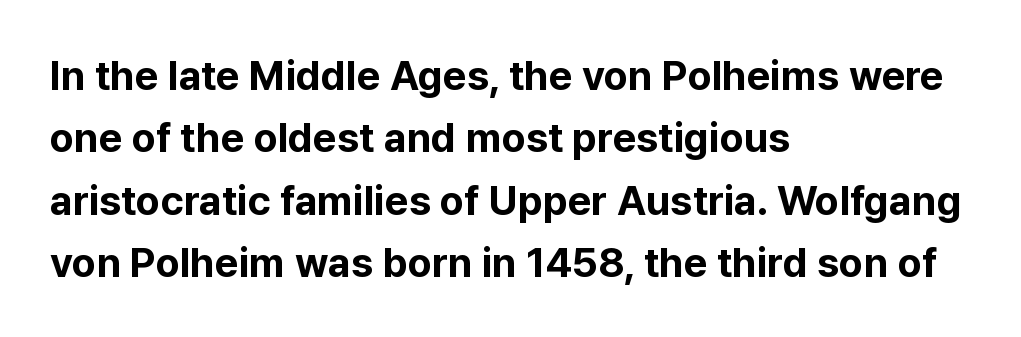
The image shows 41 px bold sans-serif type, upright; set left-aligned, normal line spacing (1.52x), normal letter spacing, not underlined; low stroke contrast and a medium x-height.
